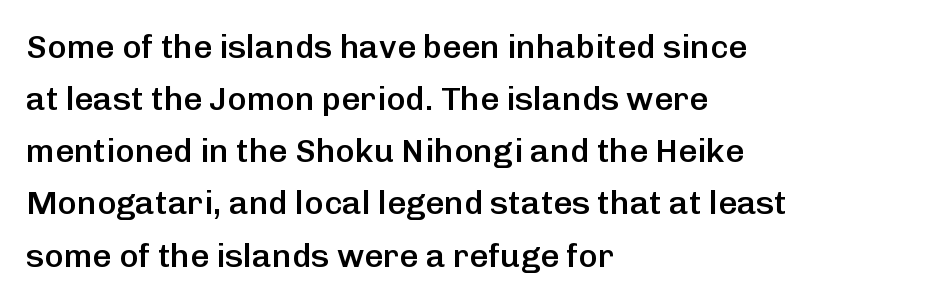
Grotesque or geometric, the face here clearly has no serifs. In terms of leading, this rendering sits right in the middle. As a designer I'd log this as weight 600, semibold. The string is rendered with underlining switched off. Note the varied advance widths — an 'i' is clearly narrower than an 'm'.
